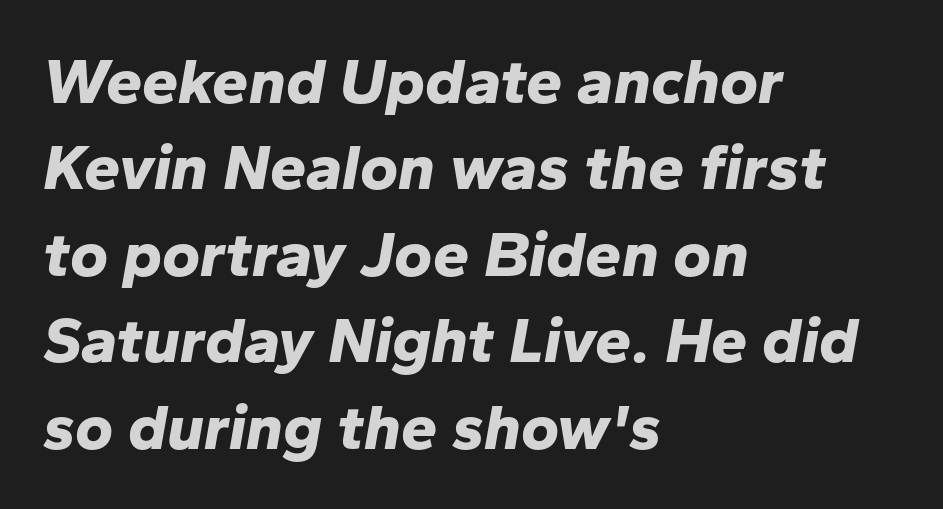
The image shows 65 px bold type, italic (leaning right); set left-aligned, normal line spacing (1.33x), normal letter spacing, not underlined; low stroke contrast and a medium x-height.
